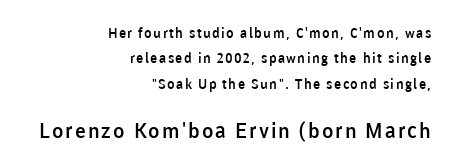
The image shows 21 px text type, upright; set right-aligned, line spacing 1.82x, not underlined; the second (bottom) block is 1.5x larger.
